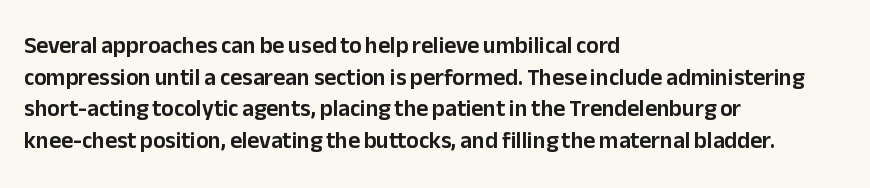
Q: Is the text italic (slanted)? A: No, it is upright.
Q: Is the text underlined? A: No.
Q: How is the paragraph aligned? A: Left-aligned.
Q: Is the spacing between letters normal or unusually wide? A: Normal.
Q: Is the spacing between lines tight, normal or loose? A: Normal.
